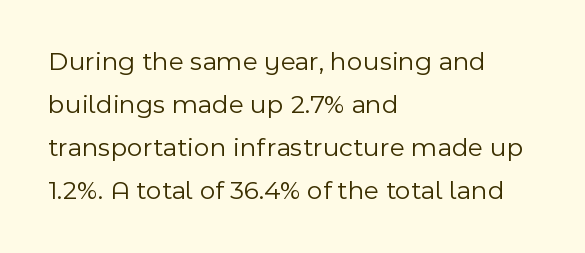
Line beginnings align vertically; line endings do not. Quick note: not italic, upright. No chunkiness to these letters — they're not bold. Default kerning and tracking; the words read as compact shapes.
